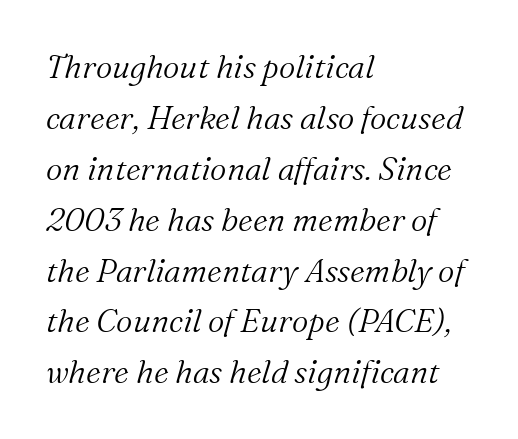
{"serif": "yes", "italic": "yes", "lean": "right", "slant_degrees": 16, "bold": "no", "weight": "light", "width": "normal", "stroke_contrast": "medium", "x_height": "medium", "monospaced": "no", "underline": "no", "align": "left", "line_spacing": "normal", "line_spacing_ratio": 1.59, "letter_spacing": "normal", "letter_spacing_em": 0.0, "glyph_px": 32}
